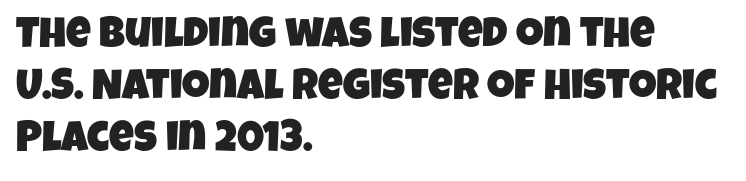
The rendering anchors every line to the left-hand side. No word sits above an underline. Characters follow at the spacing the type designer built in. The passage shown is typed in a proportional face where columns would drift.
